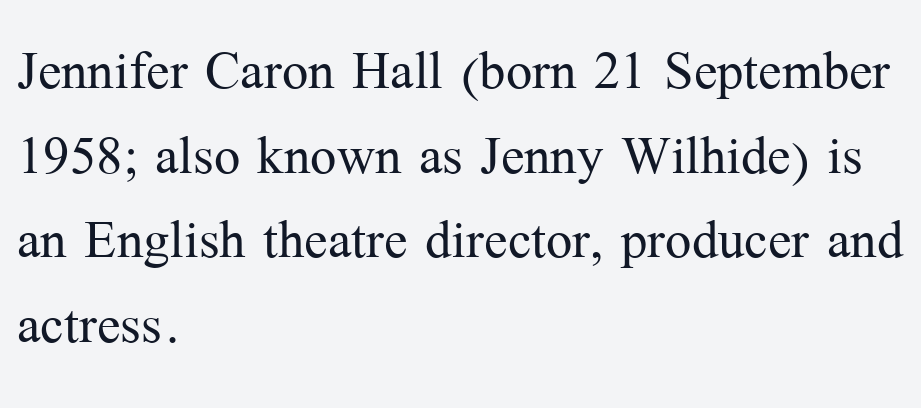
Check under the words: just untouched page. The type sits square on the baseline with zero lean. The designer went with a serif here, giving each stem small feet. No heavy texture on the line: the type isn't bold. Between one letter and the next there's only the usual sliver of space.
